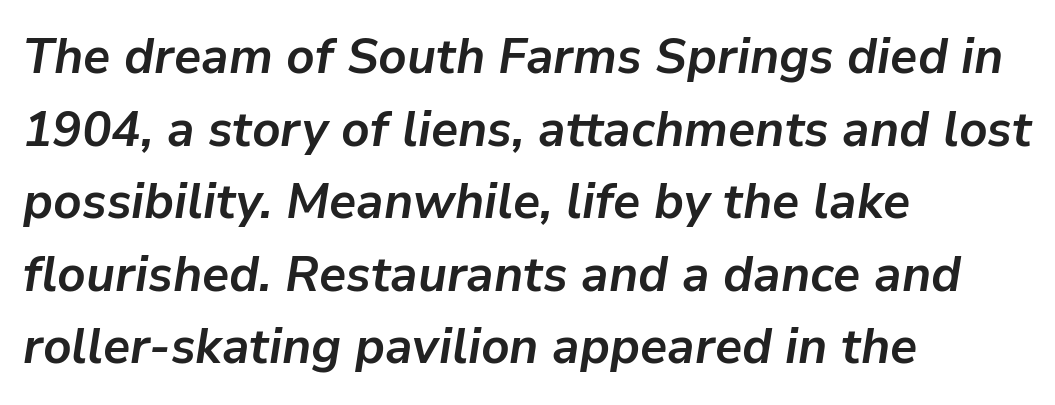
{"italic": "yes", "lean": "right", "slant_degrees": 9, "bold": "yes", "weight": "bold", "width": "normal", "stroke_contrast": "low", "x_height": "medium", "monospaced": "no", "underline": "no", "align": "left", "line_spacing": "normal", "line_spacing_ratio": 1.48, "letter_spacing": "normal", "letter_spacing_em": 0.0, "glyph_px": 49}
